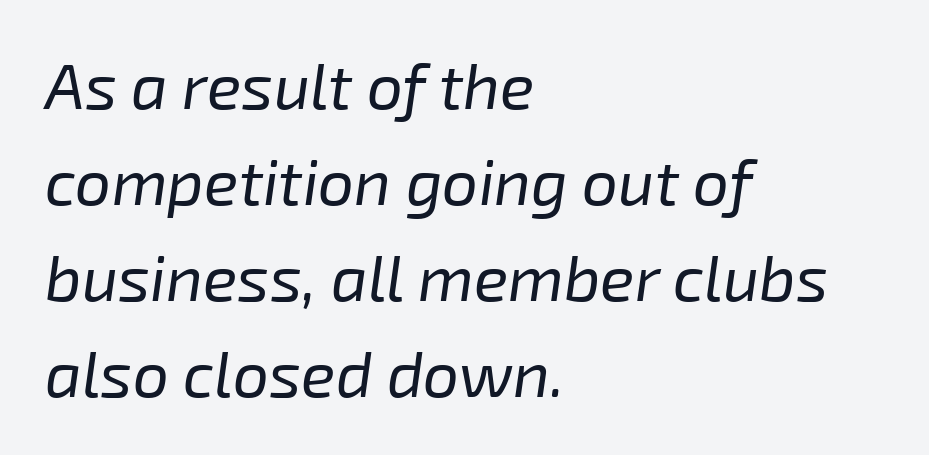
The image shows 64 px regular-weight type, italic (leaning right); set left-aligned, normal line spacing (1.5x), normal letter spacing, not underlined; low stroke contrast and a medium x-height.
